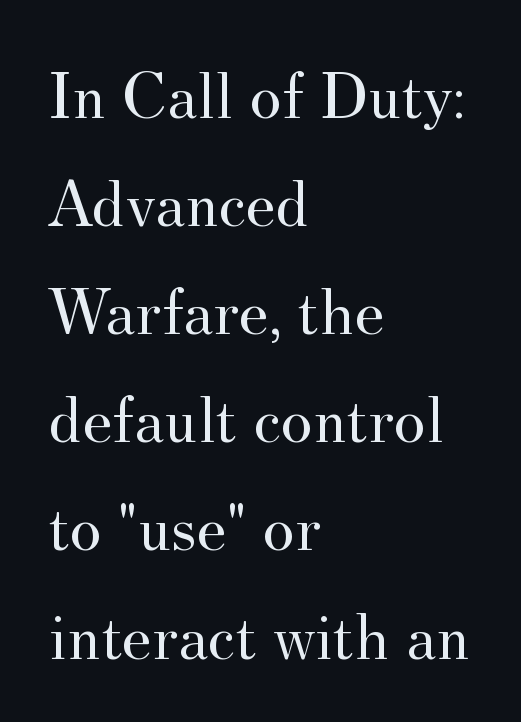
The image shows 68 px regular-weight serif type, upright; set left-aligned, normal line spacing (1.59x), normal letter spacing, not underlined; medium stroke contrast and a small x-height.
